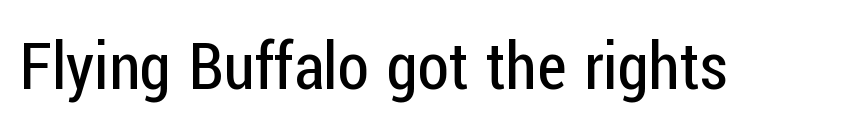
To sum up the face: it is a sans, with no serifs. These lines were composed using upright roman letters. Weight: in the light-to-regular range. Looks like regular typesetting: each glyph gets only the width it needs. The space beneath each line is pristine and unruled.
